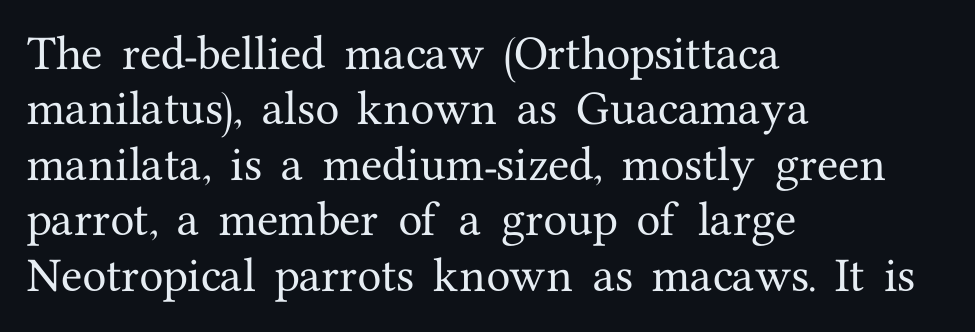
The image shows 39 px serif type, upright; set left-aligned, normal line spacing (1.42x), normal letter spacing, not underlined; medium stroke contrast and a medium x-height.
